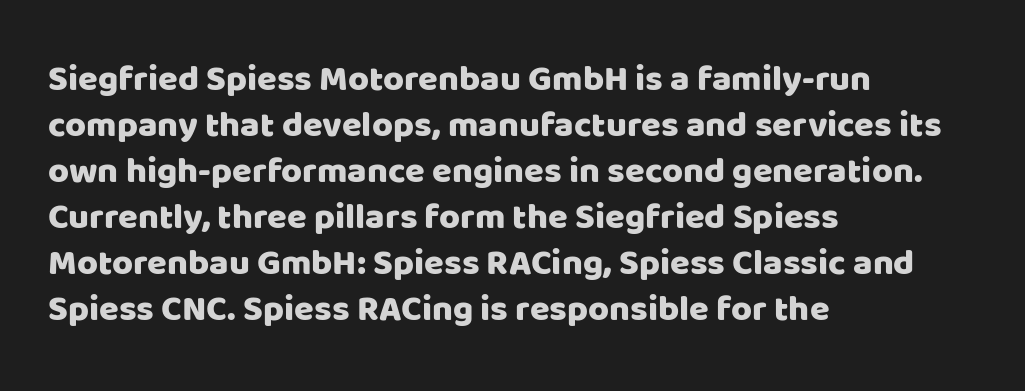
{"serif": "no", "italic": "no", "width": "normal", "stroke_contrast": "low", "x_height": "large", "monospaced": "no", "underline": "no", "align": "left", "line_spacing": "normal", "line_spacing_ratio": 1.28, "letter_spacing": "normal", "letter_spacing_em": 0.0, "glyph_px": 36}
